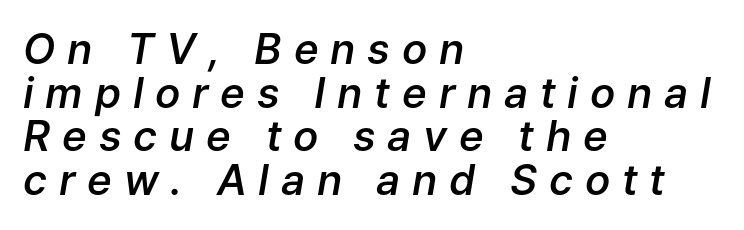
{"italic": "yes", "lean": "right", "slant_degrees": 9, "bold": "semi", "weight": "semibold", "width": "normal", "stroke_contrast": "low", "x_height": "medium", "monospaced": "no", "underline": "no", "align": "left", "line_spacing": "tight", "line_spacing_ratio": 1.04, "letter_spacing": "wide", "letter_spacing_em": 0.28, "glyph_px": 42}
